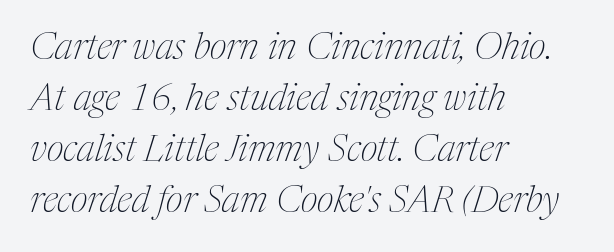
Q: Is the text bold? A: No.
Q: Is the text italic (slanted)? A: Yes, it leans right by about 17 degrees.
Q: Is the typeface a serif or a sans-serif typeface? A: Serif.
Q: Is the text underlined? A: No.
Q: How is the paragraph aligned? A: Left-aligned.
Q: Is the spacing between letters normal or unusually wide? A: Normal.
Q: Is the spacing between lines tight, normal or loose? A: Normal.
Q: Width (condensed, normal, or wide)? A: Condensed.
Q: Stroke contrast? A: Medium.
Q: x-height? A: Medium.
Q: Monospaced? A: No.
